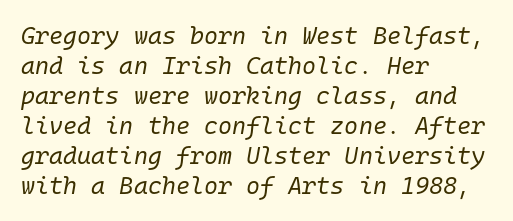
The image shows 24 px text type, italic (leaning right); set left-aligned, normal line spacing (1.25x), normal letter spacing, not underlined.
